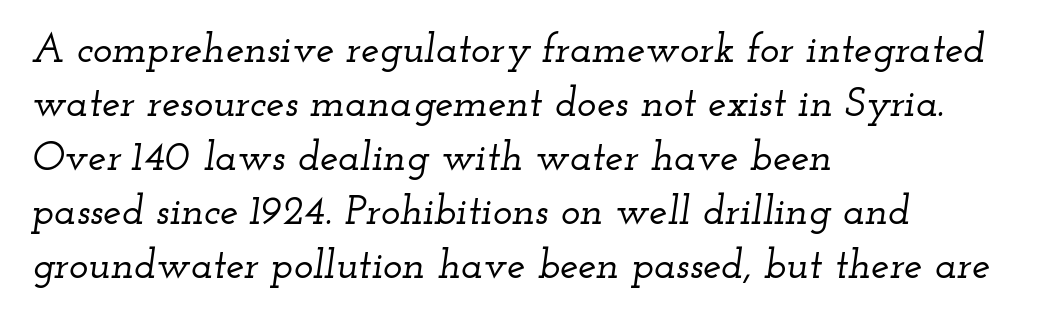
The string is rendered with underlining switched off. The glyphs look as if they've been sheared to an angle. Teacher's note: observe the even left margin — that is flush-left alignment. You could call the tracking neutral — neither tight nor loose. Note: serifs present on the glyphs.
